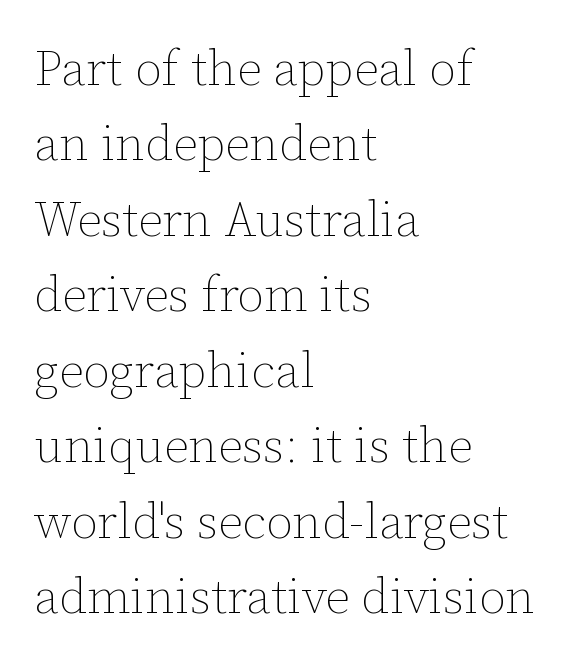
A typesetter would call this proportional, since set widths differ per character. No italicization has been applied; the sample stays upright. Evenly set lines give the paragraph a standard silhouette. The face used here is rendered with its standard letterfit. The space directly below the letters is spotless. Each stroke keeps to a modest, everyday thickness or less.
